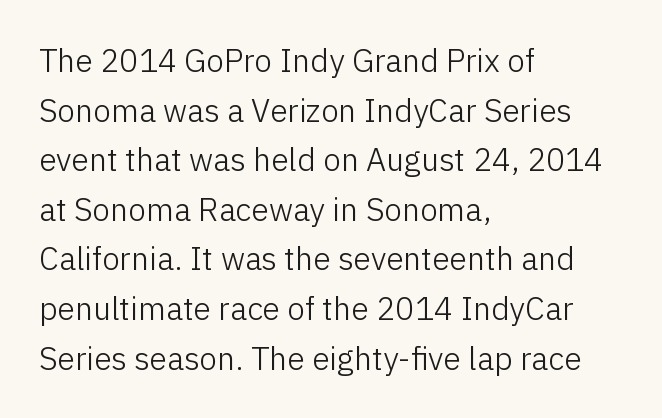
Q: Is the text bold? A: No.
Q: Is the text italic (slanted)? A: No, it is upright.
Q: Is the typeface a serif or a sans-serif typeface? A: Sans-serif.
Q: Is the text underlined? A: No.
Q: How is the paragraph aligned? A: Left-aligned.
Q: Is the spacing between letters normal or unusually wide? A: Normal.
Q: Is the spacing between lines tight, normal or loose? A: Normal.
Q: Width (condensed, normal, or wide)? A: Normal.
Q: Stroke contrast? A: Low.
Q: x-height? A: Medium.
Q: Monospaced? A: No.
